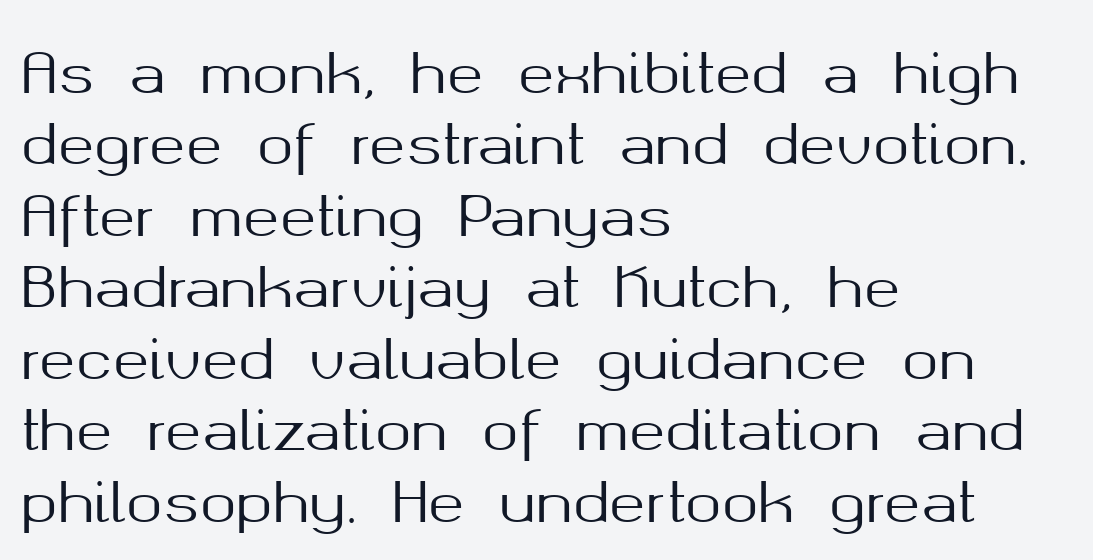
This sample is left-justified, so line endings fall wherever the words run out. Each row of text sits above clean, open space. Nothing sits at the stroke ends, so this counts as sans-serif. Each letter keeps its own natural width here, so spacing adapts to shape. Is there any slant? The stems are plumb.
